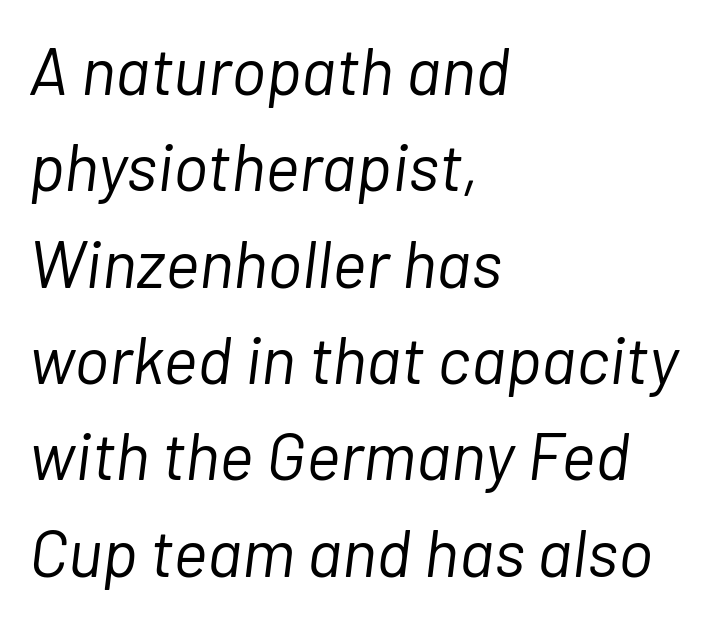
The rows are spaced the way most documents space them. Counters stay open thanks to moderate or lighter strokes. Visually the block forms a straight wall on the left and a jagged coastline on the right. No extra tracking has been applied to these lines. Posture: slanted.
